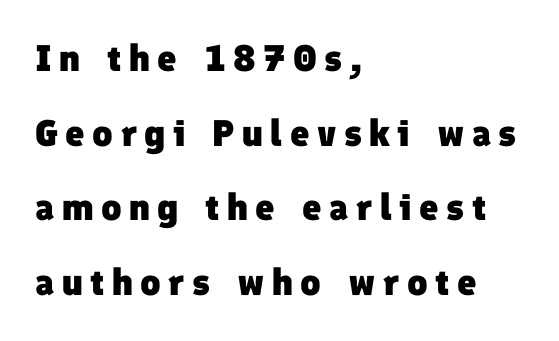
Q: Is the text bold? A: Yes.
Q: Is the typeface a serif or a sans-serif typeface? A: Sans-serif.
Q: Is the text underlined? A: No.
Q: How is the paragraph aligned? A: Left-aligned.
Q: Is the spacing between letters normal or unusually wide? A: Unusually wide.
Q: Is the spacing between lines tight, normal or loose? A: Loose.
Q: Width (condensed, normal, or wide)? A: Normal.
Q: Stroke contrast? A: Low.
Q: x-height? A: Medium.
Q: Monospaced? A: No.
